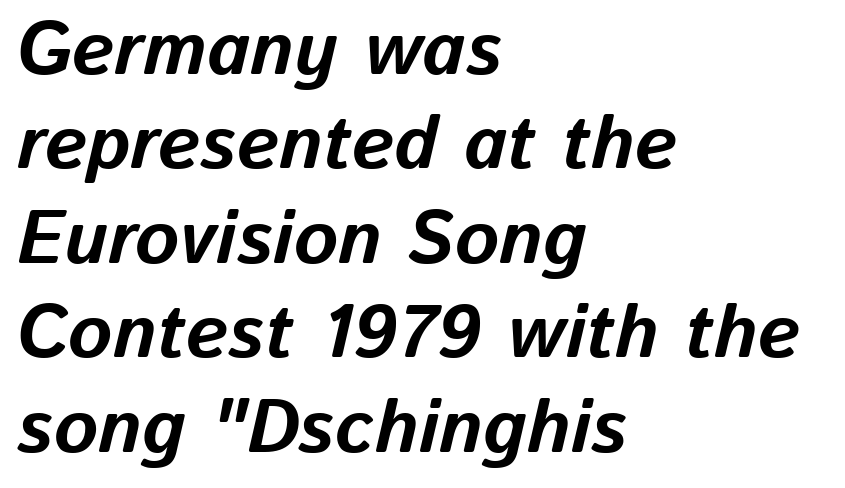
Spacing verdict: proportional, widths tailored to each character. Nobody touched the tracking dial on this one. Every row of glyphs begins at an identical x-position on the left. Designer's note — italics engaged. Students, this is bold: see how much ink each stroke carries. The rows are spaced the way most documents space them.
